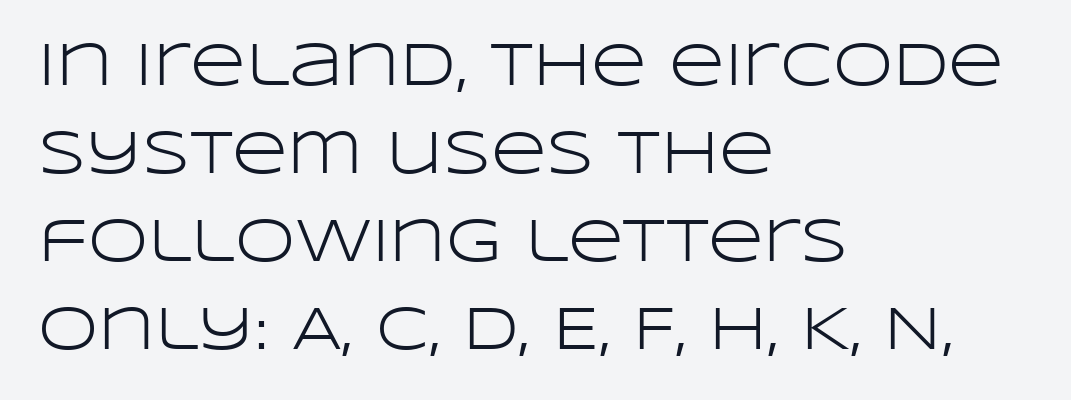
Q: Is the text bold? A: No.
Q: Is the text italic (slanted)? A: No, it is upright.
Q: Is the typeface a serif or a sans-serif typeface? A: Sans-serif.
Q: Is the text underlined? A: No.
Q: How is the paragraph aligned? A: Left-aligned.
Q: Is the spacing between letters normal or unusually wide? A: Normal.
Q: Is the spacing between lines tight, normal or loose? A: Normal.
Q: Width (condensed, normal, or wide)? A: Wide.
Q: Stroke contrast? A: Low.
Q: x-height? A: Large.
Q: Monospaced? A: No.
